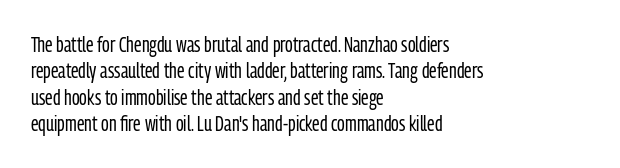
{"italic": "no", "bold": "no", "underline": "no", "align": "left", "line_spacing": "normal", "line_spacing_ratio": 1.26, "letter_spacing": "normal", "letter_spacing_em": 0.0, "glyph_px": 21}
